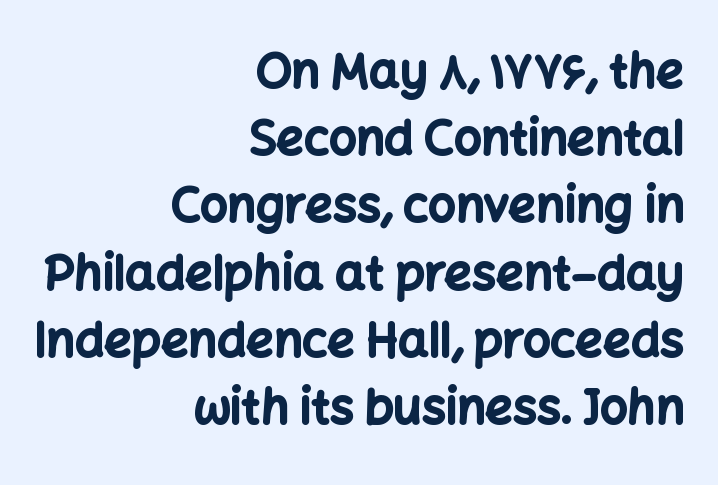
Glance below the letters and you will spot only blank space. Posture: upright roman. Compared with typical body copy, the letter spacing here is the same. Every letter is thick-stroked: bold, no question. Vertically, the passage feels balanced, rows spaced as you'd expect. This sample is right-justified, so line beginnings fall wherever the words allow.
